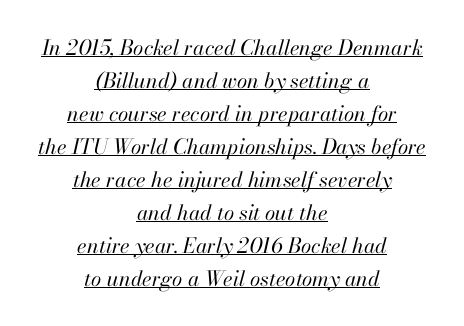
Q: Is the text bold? A: No.
Q: Is the text italic (slanted)? A: Yes, it leans right by about 13 degrees.
Q: Is the text underlined? A: Yes.
Q: How is the paragraph aligned? A: Centered.
Q: Is the spacing between letters normal or unusually wide? A: Normal.
Q: Is the spacing between lines tight, normal or loose? A: Normal.
